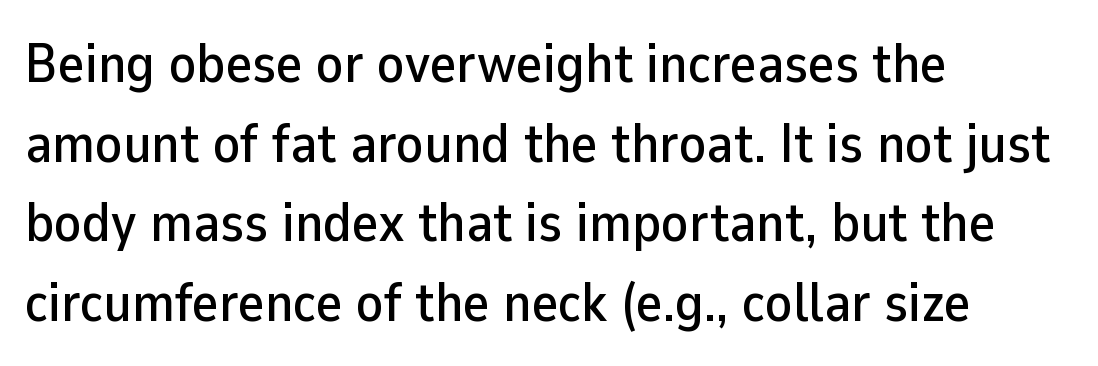
Q: Is the text italic (slanted)? A: No, it is upright.
Q: Is the typeface a serif or a sans-serif typeface? A: Sans-serif.
Q: Is the text underlined? A: No.
Q: How is the paragraph aligned? A: Left-aligned.
Q: Is the spacing between letters normal or unusually wide? A: Normal.
Q: Is the spacing between lines tight, normal or loose? A: Normal.
Q: Width (condensed, normal, or wide)? A: Normal.
Q: Stroke contrast? A: Low.
Q: x-height? A: Medium.
Q: Monospaced? A: No.
